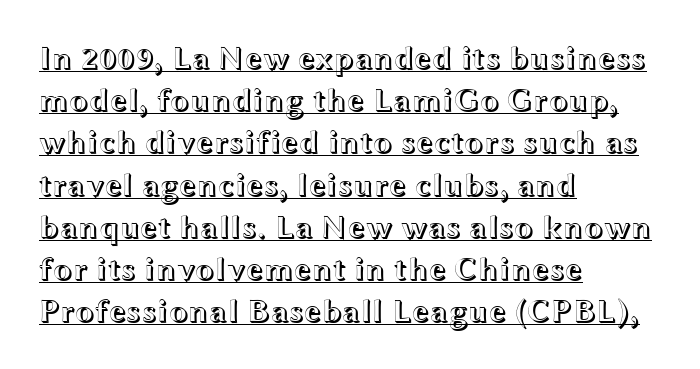
Notice how descenders clear the ascenders below comfortably — that's standard leading. The letters stand upright; this is a roman face. A typesetter would call this proportional, since set widths differ per character. A continuous stroke trails under the words, as in a hyperlink. Horizontally, the lines are justified to the leading edge only.
